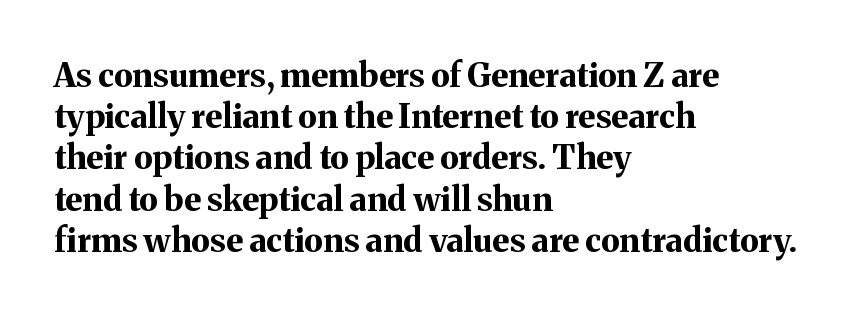
Q: Is the text bold? A: Yes.
Q: Is the text italic (slanted)? A: No, it is upright.
Q: Is the typeface a serif or a sans-serif typeface? A: Serif.
Q: Is the text underlined? A: No.
Q: How is the paragraph aligned? A: Left-aligned.
Q: Is the spacing between letters normal or unusually wide? A: Normal.
Q: Is the spacing between lines tight, normal or loose? A: Normal.
Q: Width (condensed, normal, or wide)? A: Normal.
Q: Stroke contrast? A: Medium.
Q: x-height? A: Medium.
Q: Monospaced? A: No.
